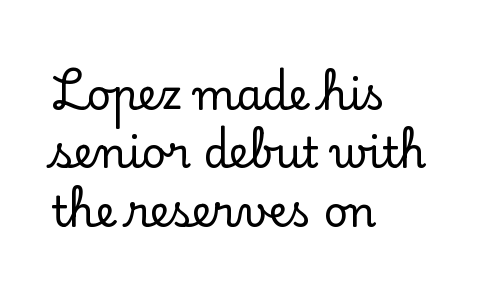
Q: Is the text italic (slanted)? A: No, it is upright.
Q: Is the typeface a serif or a sans-serif typeface? A: Serif.
Q: Is the text underlined? A: No.
Q: How is the paragraph aligned? A: Left-aligned.
Q: Is the spacing between letters normal or unusually wide? A: Normal.
Q: Is the spacing between lines tight, normal or loose? A: Normal.
Q: Width (condensed, normal, or wide)? A: Normal.
Q: Stroke contrast? A: Low.
Q: x-height? A: Small.
Q: Monospaced? A: No.
